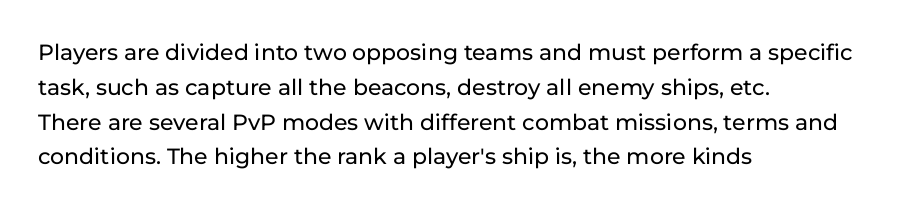
Q: Is the text italic (slanted)? A: No, it is upright.
Q: Is the text underlined? A: No.
Q: How is the paragraph aligned? A: Left-aligned.
Q: Is the spacing between letters normal or unusually wide? A: Normal.
Q: Is the spacing between lines tight, normal or loose? A: Normal.
